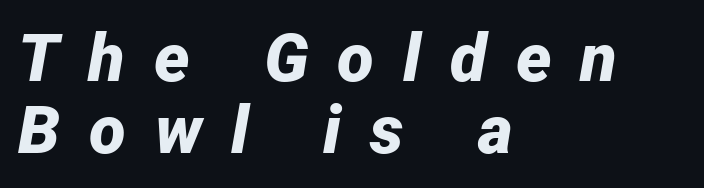
{"italic": "yes", "lean": "right", "slant_degrees": 12, "bold": "yes", "weight": "bold", "width": "normal", "stroke_contrast": "low", "x_height": "medium", "monospaced": "no", "underline": "no", "align": "left", "line_spacing": "tight", "line_spacing_ratio": 1.07, "letter_spacing": "wide", "letter_spacing_em": 0.43, "glyph_px": 67}
